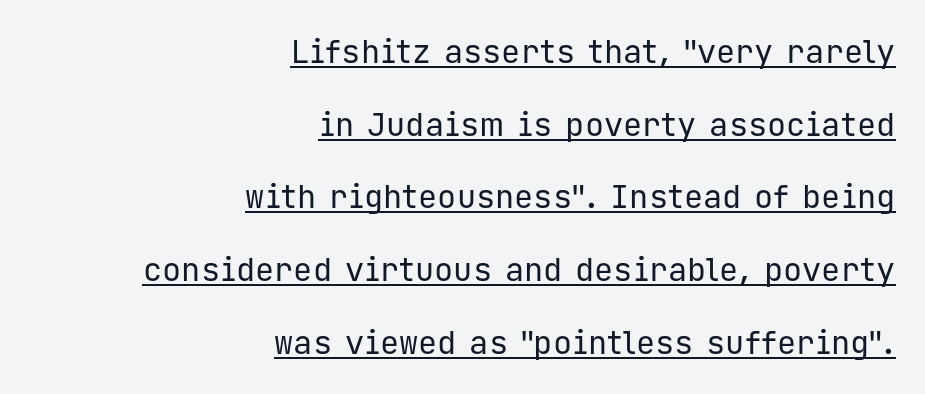
{"serif": "no", "italic": "no", "bold": "no", "weight": "regular", "width": "normal", "stroke_contrast": "low", "x_height": "medium", "monospaced": "yes", "underline": "yes", "align": "right", "line_spacing": "loose", "line_spacing_ratio": 2.27, "letter_spacing": "normal", "letter_spacing_em": 0.0, "glyph_px": 32}
